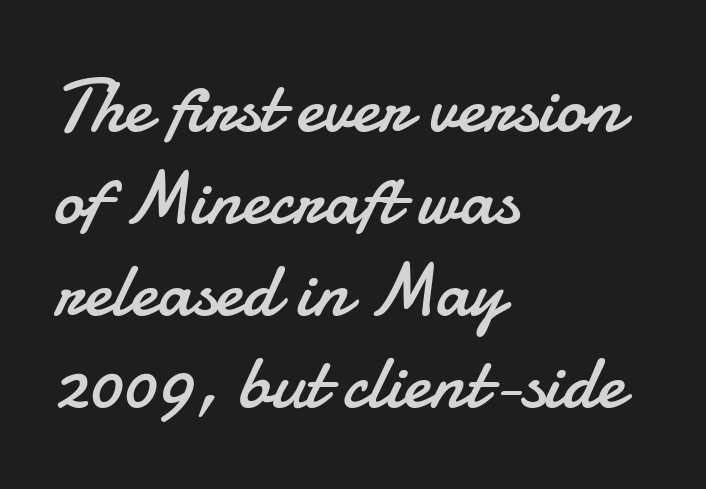
The image shows 76 px regular-weight sans-serif type; set left-aligned, line spacing 1.21x, normal letter spacing, not underlined; low stroke contrast and a small x-height.
